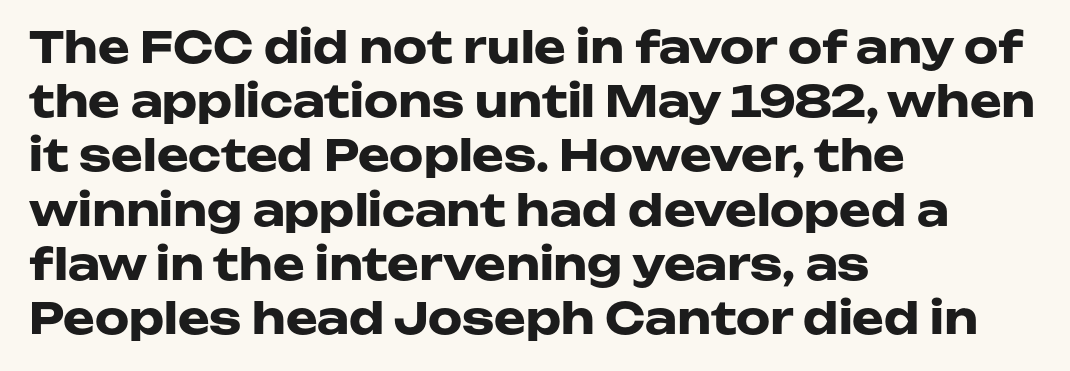
Serif or sans? Sans — the stroke terminals are bare. This sample uses plain, unmodified letter spacing. The setting favours the left margin, as ordinary paragraphs usually do. Decoration check: the copy has no underline.
